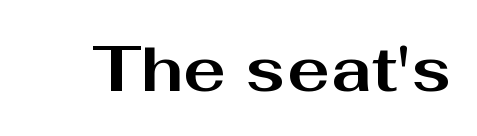
A typesetter would call this proportional, since set widths differ per character. Heavy-handed strokes throughout: this text is bold. This sample uses plain, unmodified letter spacing. Grotesque or geometric, the face here clearly has no serifs. A typesetter would mark this as roman, not italic. Nobody drew a line under any word here.
